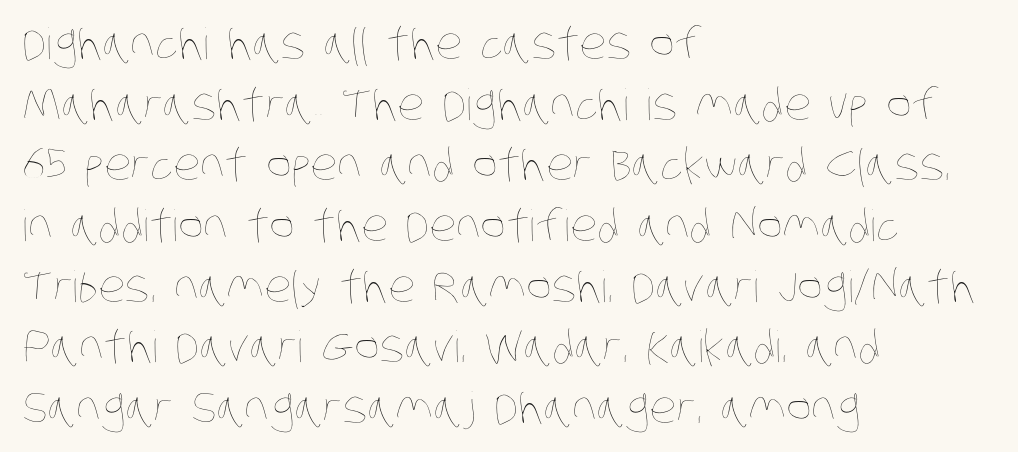
Q: Is the text bold? A: No.
Q: Is the text underlined? A: No.
Q: How is the paragraph aligned? A: Left-aligned.
Q: Is the spacing between letters normal or unusually wide? A: Normal.
Q: Is the spacing between lines tight, normal or loose? A: Normal.
Q: Width (condensed, normal, or wide)? A: Condensed.
Q: Stroke contrast? A: Low.
Q: x-height? A: Large.
Q: Monospaced? A: No.
